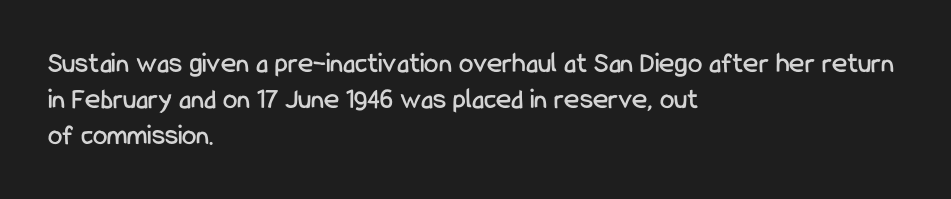
The passage shown has conventional tracking throughout. Unmarked baselines from the first word to the last. Every row of glyphs begins at an identical x-position on the left. Every character sits straight up, as roman type does.
